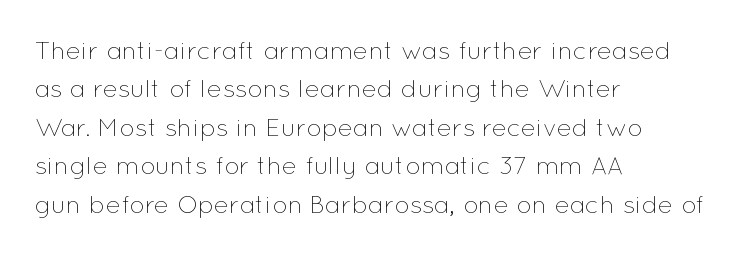
This sample uses an upright cut, with every glyph sitting square on the baseline. The string is rendered with underlining switched off. Tracking value appears to be zero — textbook default spacing. The lines in this sample share a left origin and differ only in where they stop. Vertical spacing — default.
